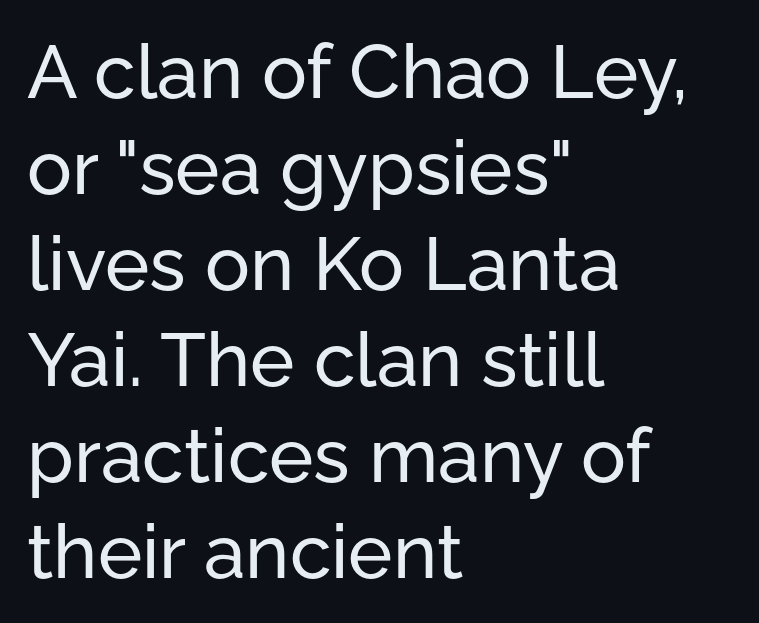
The image shows 75 px sans-serif type, upright; set left-aligned, normal line spacing (1.28x), normal letter spacing, not underlined; low stroke contrast and a medium x-height.
